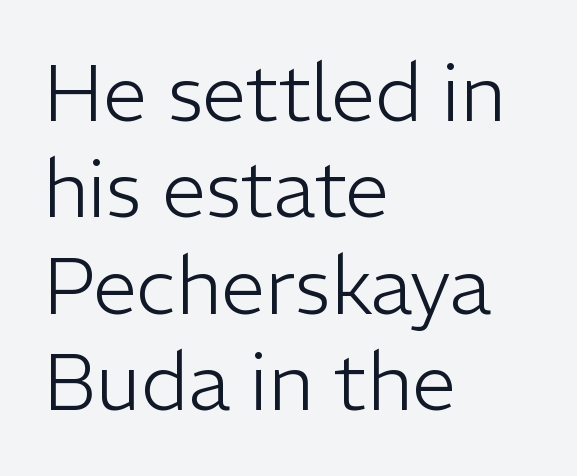
Q: Is the text bold? A: No.
Q: Is the text italic (slanted)? A: No, it is upright.
Q: Is the typeface a serif or a sans-serif typeface? A: Sans-serif.
Q: Is the text underlined? A: No.
Q: How is the paragraph aligned? A: Left-aligned.
Q: Is the spacing between letters normal or unusually wide? A: Normal.
Q: Width (condensed, normal, or wide)? A: Normal.
Q: Stroke contrast? A: Low.
Q: x-height? A: Medium.
Q: Monospaced? A: No.
